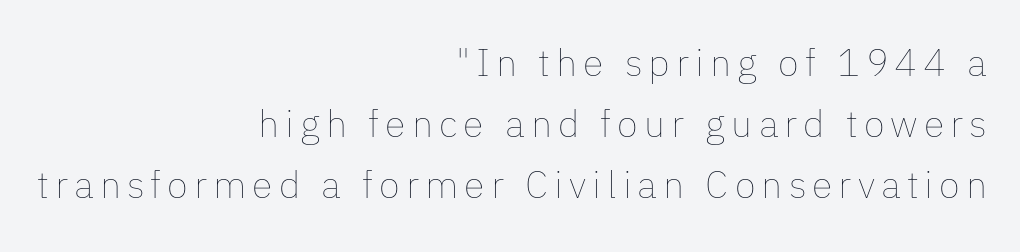
{"italic": "no", "bold": "no", "weight": "thin", "width": "normal", "stroke_contrast": "low", "x_height": "medium", "monospaced": "no", "underline": "no", "align": "right", "line_spacing": "normal", "line_spacing_ratio": 1.6, "glyph_px": 38}
